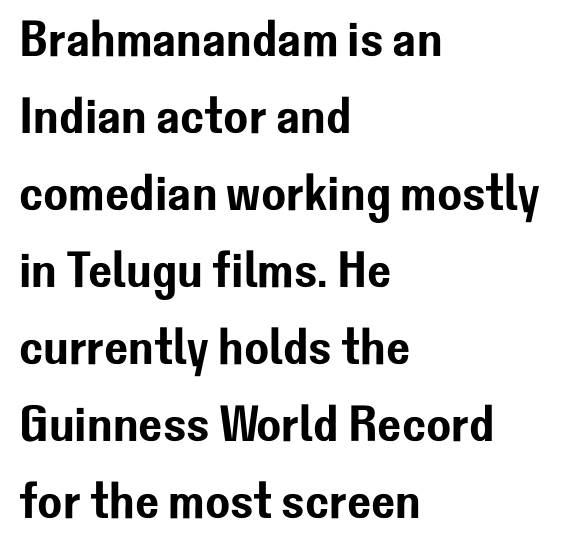
The typography opts for an upright posture over an oblique one. The rag falls on the right side of this text block. The face used here is a sans, in the tradition of grotesques and geometrics. Type without underlining. Inter-character spacing is left at the font's built-in metrics.
